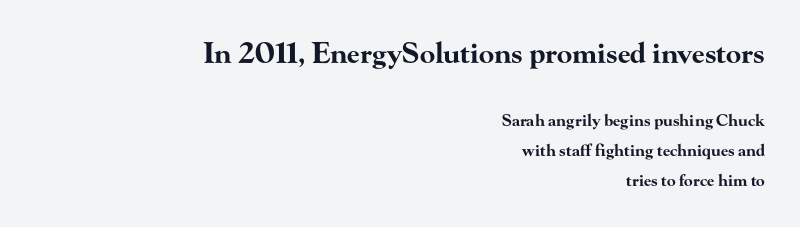
The font's upright variant was chosen for this text. Type size steps down from the first block to the second. Each letter keeps its own natural width here, so spacing adapts to shape. Inter-character spacing is left at the font's built-in metrics. Just letters on the line, the space beneath them empty. The letters carry serifs — small finishing strokes at the ends of their stems.
